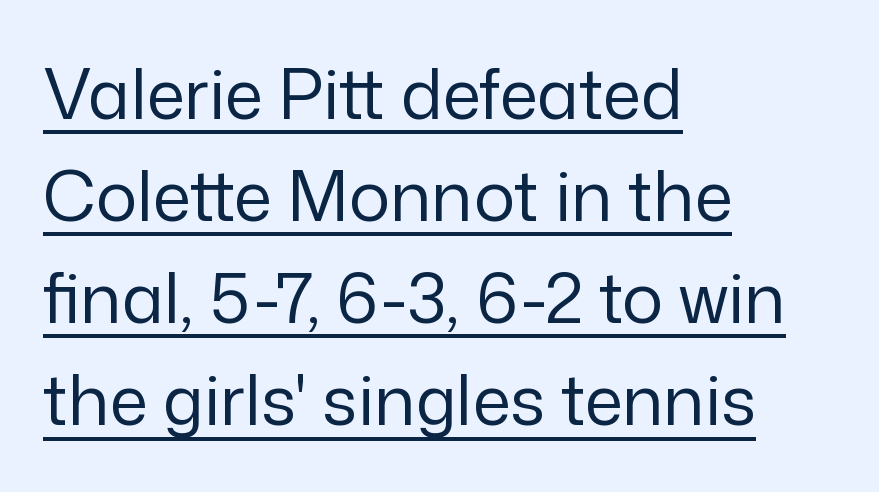
Q: Is the text bold? A: No.
Q: Is the text italic (slanted)? A: No, it is upright.
Q: Is the typeface a serif or a sans-serif typeface? A: Sans-serif.
Q: Is the text underlined? A: Yes.
Q: How is the paragraph aligned? A: Left-aligned.
Q: Is the spacing between letters normal or unusually wide? A: Normal.
Q: Is the spacing between lines tight, normal or loose? A: Normal.
Q: Width (condensed, normal, or wide)? A: Normal.
Q: Stroke contrast? A: Low.
Q: x-height? A: Medium.
Q: Monospaced? A: No.
